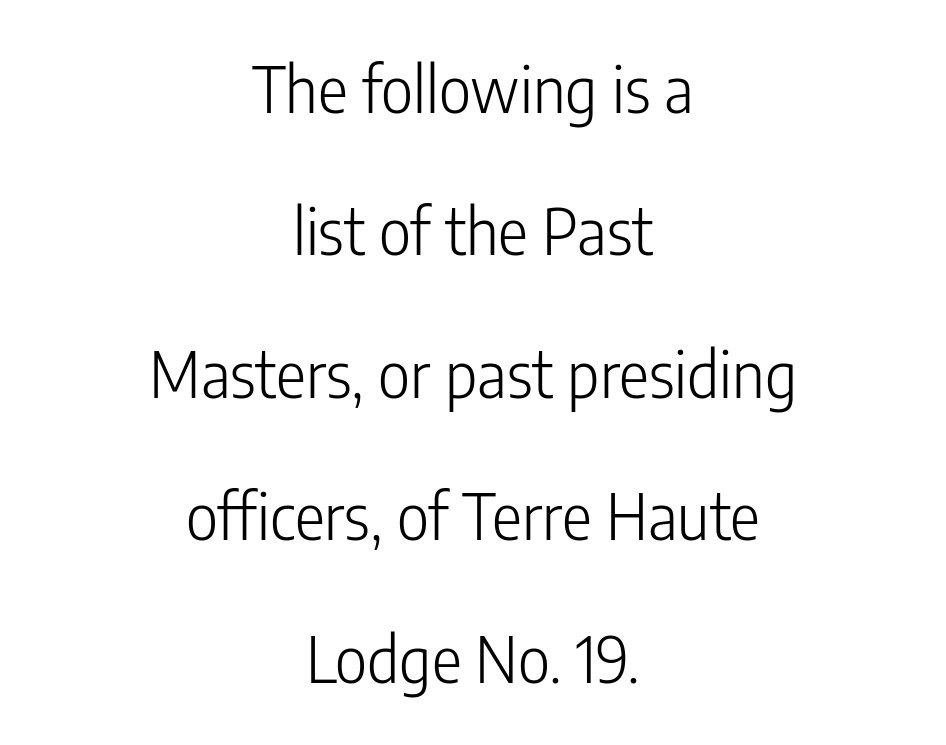
Do the characters align in a grid? No, the font is proportional. Designer's note — italics off, roman on. Serifs: no, the terminals of the letterforms are clean. Tracking here is standard; glyphs follow each other at the usual distance. These lines are centered, leaving both edges ragged. The space between consecutive lines is lavish.
